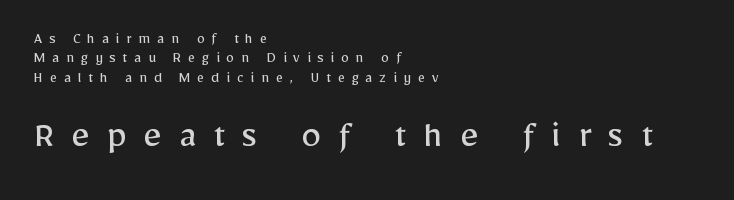
{"serif": "no", "italic": "no", "bold": "no", "weight": "regular", "width": "normal", "stroke_contrast": "low", "x_height": "medium", "monospaced": "no", "underline": "no", "align": "left", "line_spacing_ratio": 1.21, "letter_spacing": "wide", "letter_spacing_em": 0.42, "larger_block": "second", "size_ratio": 2.5, "glyph_px": 40}
